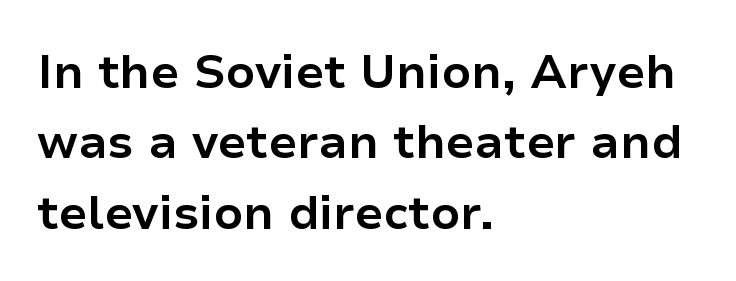
Q: Is the text bold? A: Yes.
Q: Is the text italic (slanted)? A: No, it is upright.
Q: Is the typeface a serif or a sans-serif typeface? A: Sans-serif.
Q: Is the text underlined? A: No.
Q: How is the paragraph aligned? A: Left-aligned.
Q: Is the spacing between letters normal or unusually wide? A: Normal.
Q: Is the spacing between lines tight, normal or loose? A: Normal.
Q: Width (condensed, normal, or wide)? A: Normal.
Q: Stroke contrast? A: Low.
Q: x-height? A: Medium.
Q: Monospaced? A: No.
